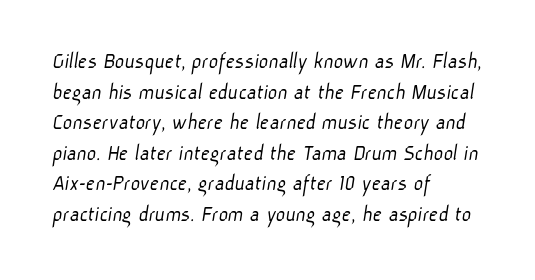
Casual observation: everything's shoved over to the left. The foot of each line stays bare and open. How are the letters spaced? Ordinarily, with no added tracking. Each stroke keeps to a modest, everyday thickness or less.
